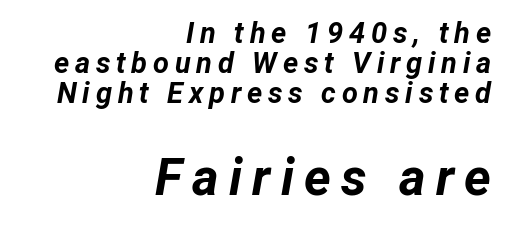
{"italic": "yes", "lean": "right", "slant_degrees": 12, "bold": "yes", "weight": "bold", "width": "normal", "stroke_contrast": "low", "x_height": "medium", "monospaced": "no", "underline": "no", "align": "right", "line_spacing": "tight", "line_spacing_ratio": 1.04, "letter_spacing": "wide", "letter_spacing_em": 0.2, "larger_block": "second", "size_ratio": 1.76, "glyph_px": 51}
